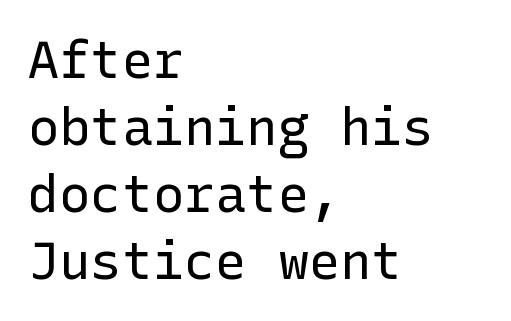
The image shows 52 px regular-weight sans-serif type, upright; set left-aligned, normal line spacing (1.29x), normal letter spacing, not underlined; low stroke contrast and a medium x-height.
